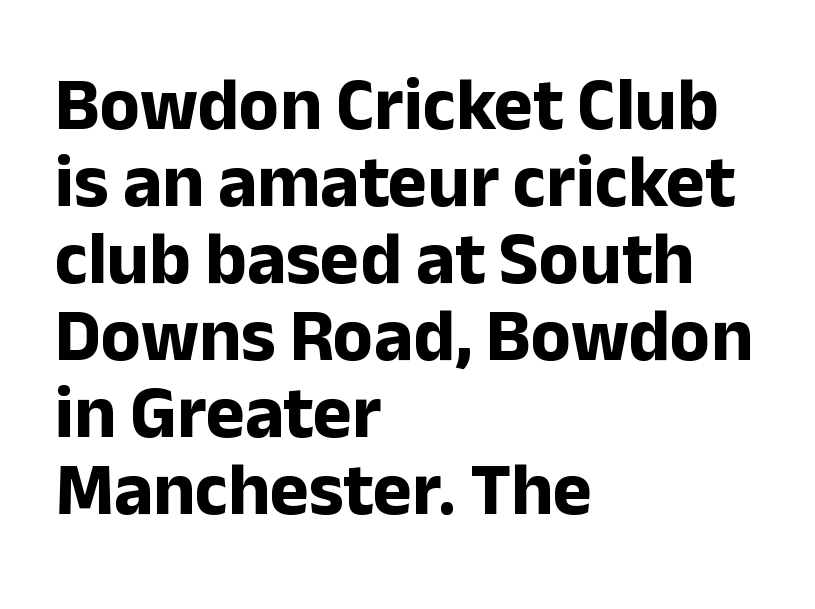
{"serif": "no", "italic": "no", "bold": "yes", "weight": "bold", "width": "normal", "stroke_contrast": "low", "x_height": "medium", "monospaced": "no", "underline": "no", "align": "left", "line_spacing": "tight", "line_spacing_ratio": 1.04, "letter_spacing": "normal", "letter_spacing_em": 0.0, "glyph_px": 74}
